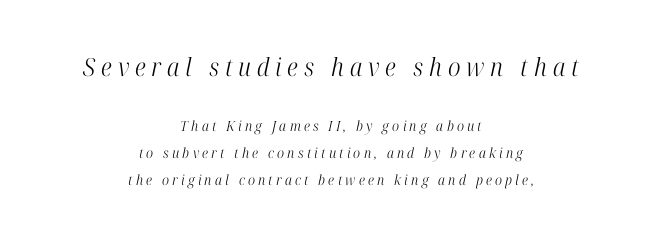
Note: larger setting up top, smaller setting below. A typesetter would mark this as italic. Short and long lines alike share a common midpoint. You could fit nearly another row in the gap between these rows. The tracking reads as deliberately expanded to a designer's eye.
